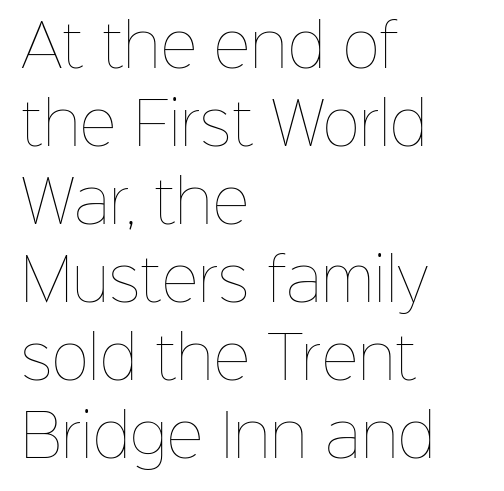
{"italic": "no", "bold": "no", "weight": "thin", "width": "normal", "stroke_contrast": "low", "x_height": "medium", "monospaced": "no", "underline": "no", "align": "left", "line_spacing": "normal", "line_spacing_ratio": 1.37, "letter_spacing": "normal", "letter_spacing_em": 0.0, "glyph_px": 57}
